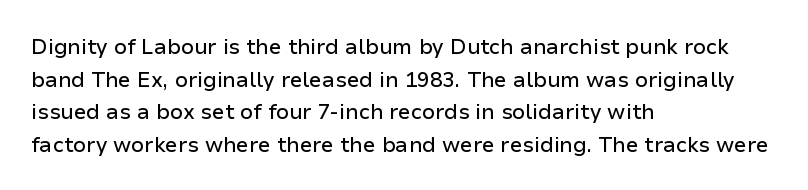
Q: Is the text italic (slanted)? A: No, it is upright.
Q: Is the text underlined? A: No.
Q: How is the paragraph aligned? A: Left-aligned.
Q: Is the spacing between letters normal or unusually wide? A: Normal.
Q: Is the spacing between lines tight, normal or loose? A: Normal.
